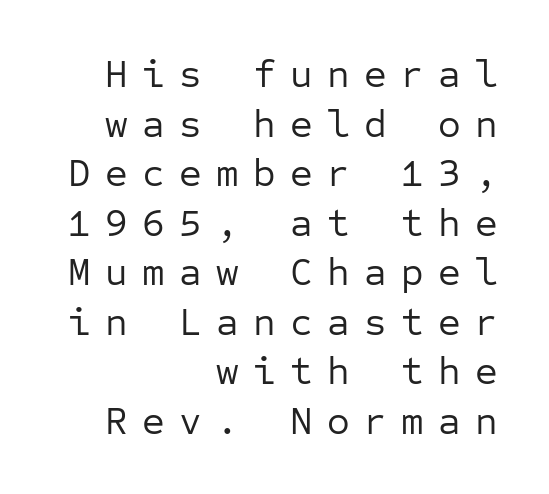
{"serif": "no", "italic": "no", "bold": "no", "weight": "regular", "width": "normal", "stroke_contrast": "low", "x_height": "medium", "monospaced": "yes", "underline": "no", "align": "right", "line_spacing": "normal", "line_spacing_ratio": 1.27, "letter_spacing": "wide", "letter_spacing_em": 0.37, "glyph_px": 39}
